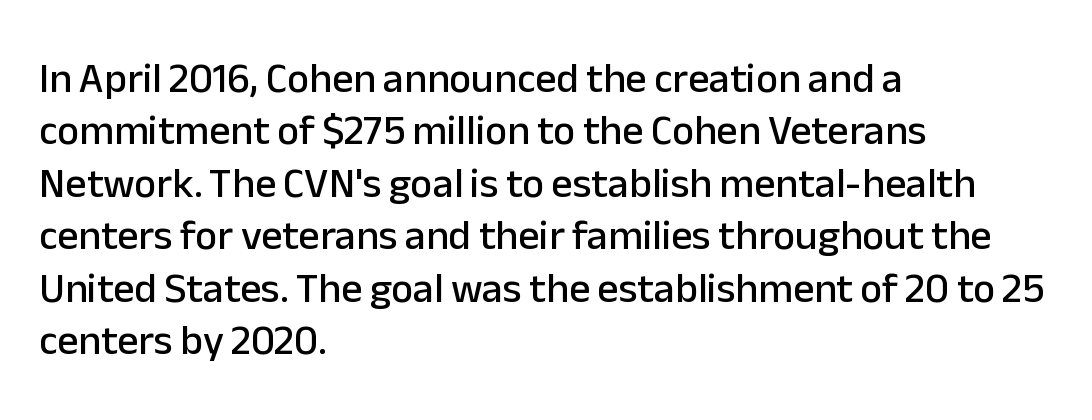
{"serif": "no", "italic": "no", "width": "normal", "stroke_contrast": "low", "x_height": "medium", "monospaced": "no", "underline": "no", "align": "left", "line_spacing": "normal", "line_spacing_ratio": 1.25, "letter_spacing": "normal", "letter_spacing_em": 0.0, "glyph_px": 42}
